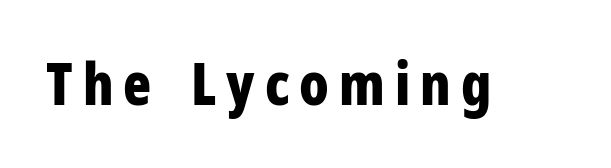
Q: Is the text bold? A: Yes.
Q: Is the text italic (slanted)? A: No, it is upright.
Q: Is the typeface a serif or a sans-serif typeface? A: Sans-serif.
Q: Is the text underlined? A: No.
Q: Width (condensed, normal, or wide)? A: Condensed.
Q: Stroke contrast? A: Low.
Q: x-height? A: Medium.
Q: Monospaced? A: No.
